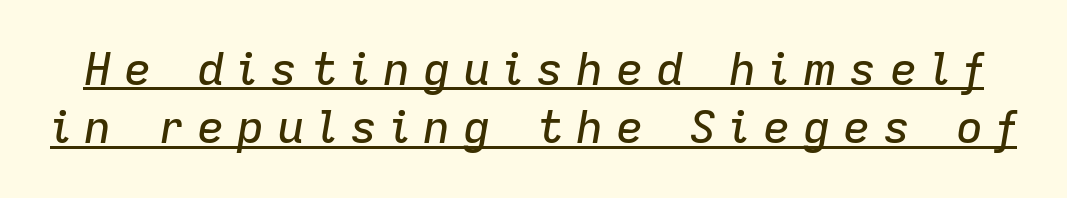
Q: Is the text italic (slanted)? A: Yes, it leans right by about 9 degrees.
Q: Is the text underlined? A: Yes.
Q: Is the spacing between letters normal or unusually wide? A: Unusually wide.
Q: Is the spacing between lines tight, normal or loose? A: Normal.
Q: Width (condensed, normal, or wide)? A: Normal.
Q: Stroke contrast? A: Low.
Q: x-height? A: Medium.
Q: Monospaced? A: No.
